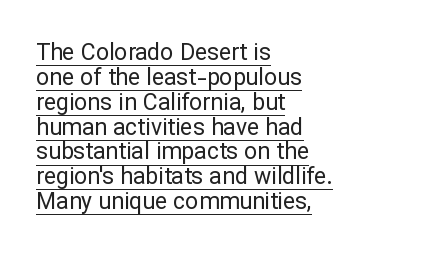
{"italic": "no", "bold": "no", "underline": "yes", "align": "left", "line_spacing": "tight", "line_spacing_ratio": 1.08, "letter_spacing": "normal", "letter_spacing_em": 0.0, "glyph_px": 23}
